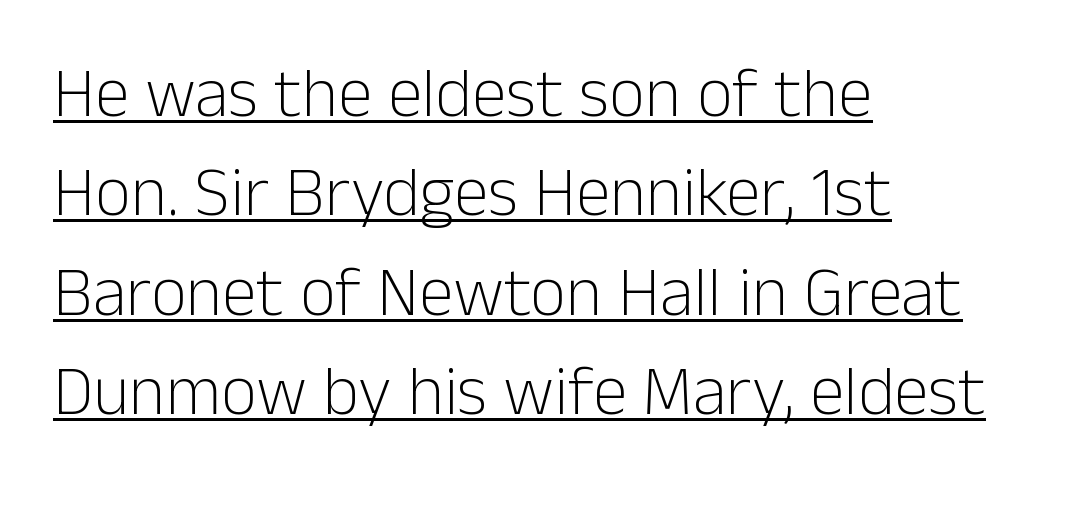
The image shows 70 px light sans-serif type, upright; set left-aligned, normal line spacing (1.42x), normal letter spacing, underlined; low stroke contrast and a medium x-height.
